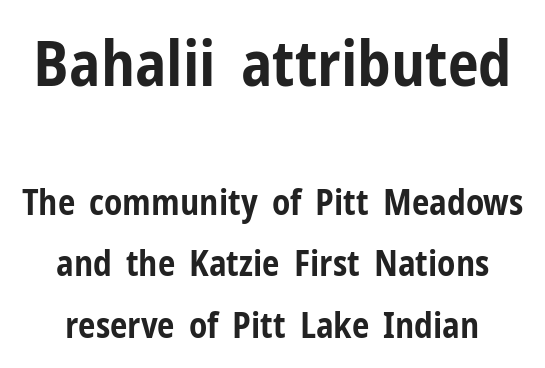
The initial chunk of copy outweighs the following chunk in type size. The passage shown is typed in a proportional face where columns would drift. Are there feet on the stems? There aren't — it's a sans. A bare baseline throughout the passage. Short note: letters normally spaced.
